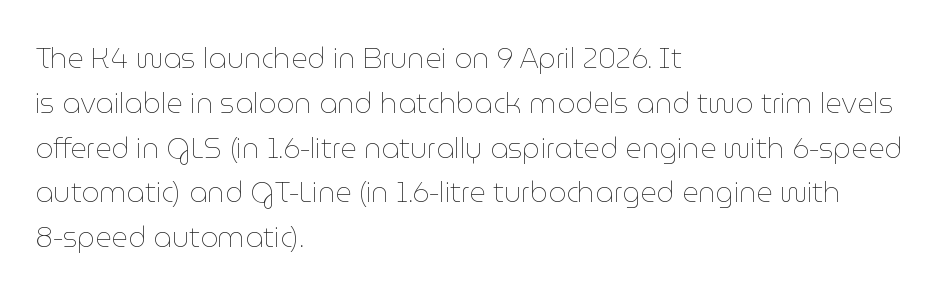
The passage shown has conventional tracking throughout. Descender tails drop into unmarked territory. The face used here is proportionally spaced, like ordinary book or web type. Typeset ragged right — the left edge is the straight one. The specimen reads as upright at a glance. Whoever set this chose a conventional vertical rhythm.
